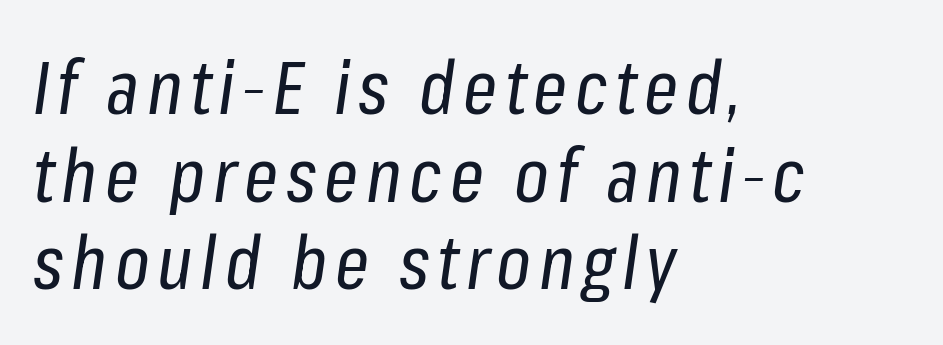
Note the varied advance widths — an 'i' is clearly narrower than an 'm'. The gap between lines stays unmarked. The typesetting does not lean heavy: it is not bold. Would a proofreader flag this as italicized? Yes.
